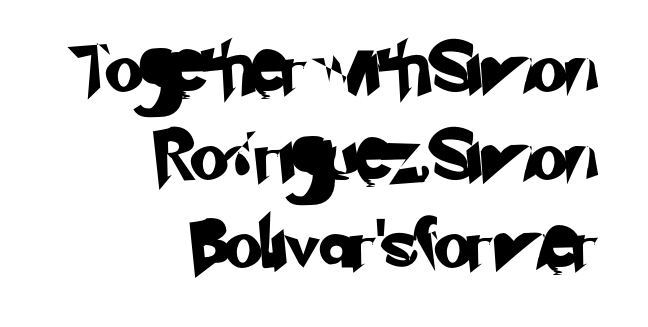
Q: Is the typeface a serif or a sans-serif typeface? A: Sans-serif.
Q: Is the text underlined? A: No.
Q: How is the paragraph aligned? A: Right-aligned.
Q: Is the spacing between letters normal or unusually wide? A: Normal.
Q: Width (condensed, normal, or wide)? A: Normal.
Q: Stroke contrast? A: Low.
Q: x-height? A: Small.
Q: Monospaced? A: No.
